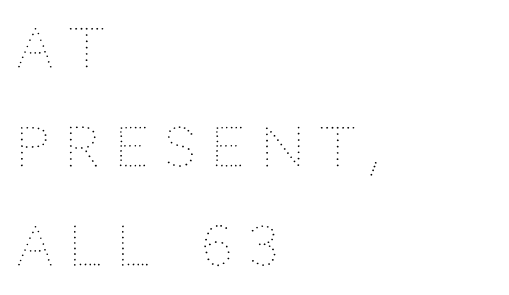
The image shows 54 px thin type, upright; set left-aligned, line spacing 1.83x, unusually wide letter spacing (+0.29 em), not underlined; medium stroke contrast and a large x-height.
